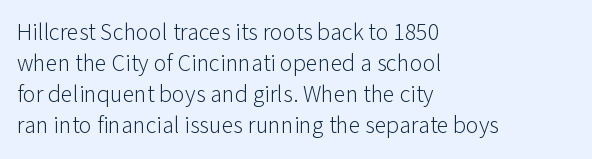
Q: Is the text bold? A: No.
Q: Is the text italic (slanted)? A: No, it is upright.
Q: Is the text underlined? A: No.
Q: How is the paragraph aligned? A: Left-aligned.
Q: Is the spacing between letters normal or unusually wide? A: Normal.
Q: Is the spacing between lines tight, normal or loose? A: Normal.
